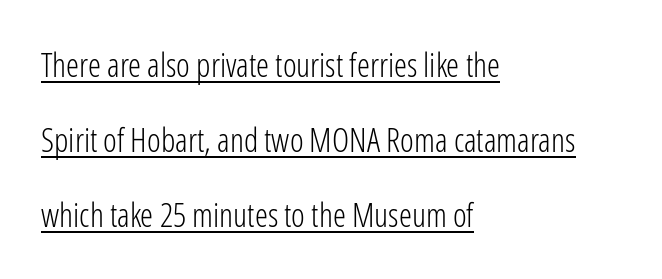
The image shows 33 px light, condensed sans-serif type, upright; set left-aligned, loose line spacing (2.28x), normal letter spacing, underlined; low stroke contrast and a medium x-height.
